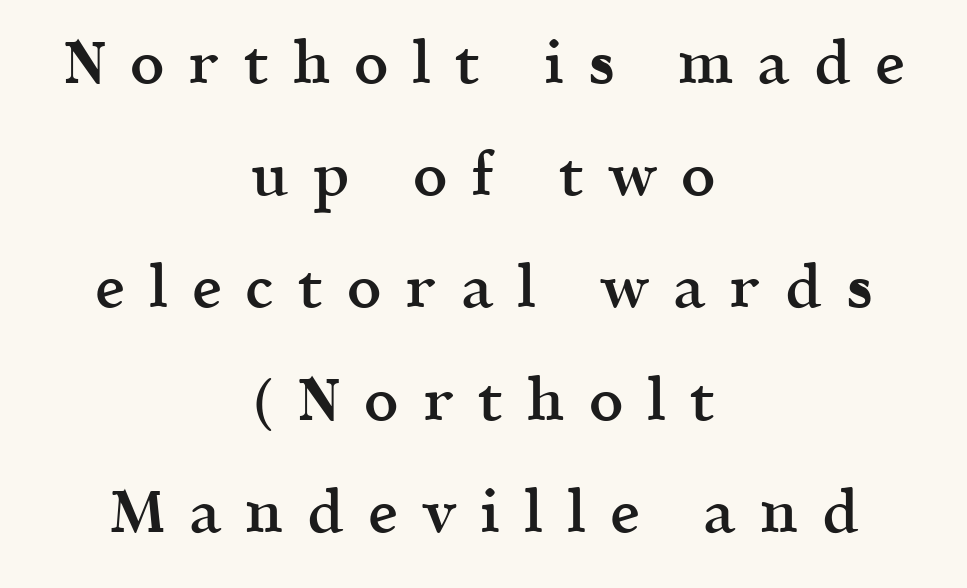
Q: Is the text bold? A: Semi-bold.
Q: Is the text italic (slanted)? A: No, it is upright.
Q: Is the typeface a serif or a sans-serif typeface? A: Serif.
Q: Is the text underlined? A: No.
Q: How is the paragraph aligned? A: Centered.
Q: Is the spacing between letters normal or unusually wide? A: Unusually wide.
Q: Width (condensed, normal, or wide)? A: Normal.
Q: x-height? A: Medium.
Q: Monospaced? A: No.
